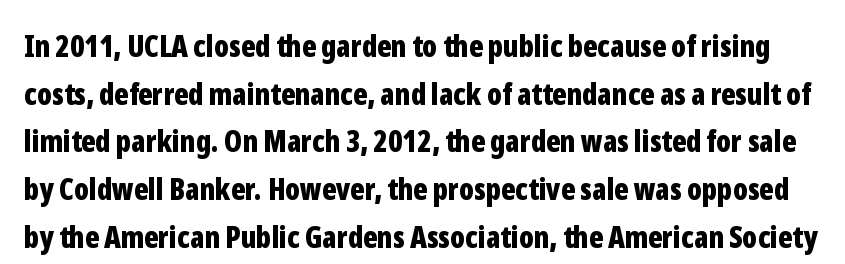
Q: Is the text bold? A: Yes.
Q: Is the text italic (slanted)? A: No, it is upright.
Q: Is the typeface a serif or a sans-serif typeface? A: Sans-serif.
Q: Is the text underlined? A: No.
Q: Is the spacing between letters normal or unusually wide? A: Normal.
Q: Is the spacing between lines tight, normal or loose? A: Normal.
Q: Width (condensed, normal, or wide)? A: Condensed.
Q: Stroke contrast? A: Low.
Q: x-height? A: Medium.
Q: Monospaced? A: No.
